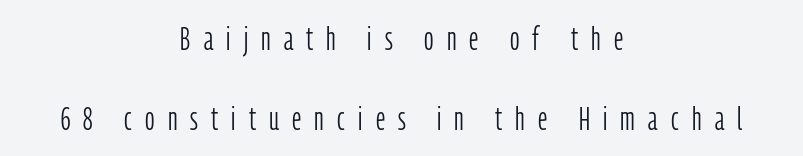
The block of text is sparse from top to bottom, with ample space between rows. The space beneath each line is pristine and unruled. The face used here is rendered with a markedly widened letterfit. The typeface has the unassuming heft of standard copy or less. Nope, not italic — everything's standing straight.
